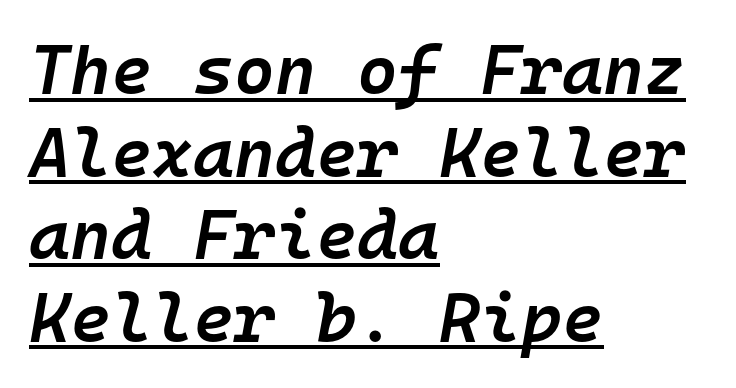
{"italic": "yes", "lean": "right", "slant_degrees": 10, "bold": "semi", "weight": "semibold", "width": "normal", "stroke_contrast": "low", "x_height": "medium", "monospaced": "yes", "underline": "yes", "align": "left", "line_spacing_ratio": 1.18, "letter_spacing": "normal", "letter_spacing_em": 0.0, "glyph_px": 70}
